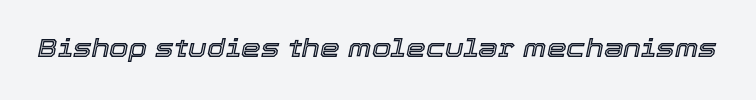
{"italic": "yes", "lean": "right", "slant_degrees": 12, "underline": "no", "letter_spacing": "normal", "letter_spacing_em": 0.0, "glyph_px": 25}
